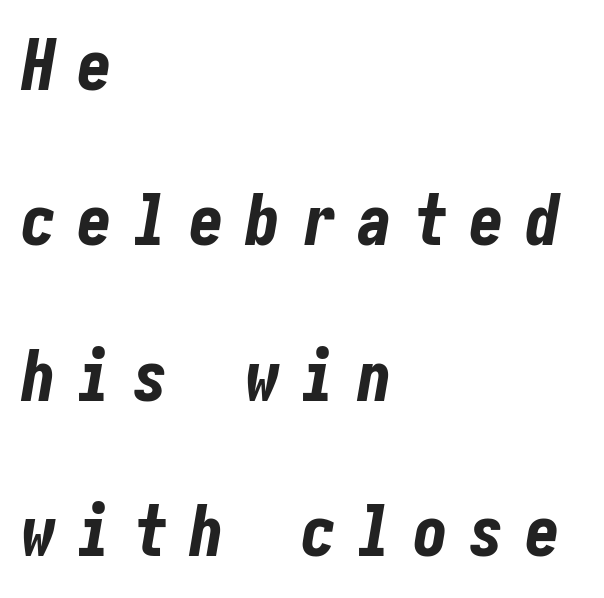
Bold? Absolutely — the strokes are thick and heavy. In terms of posture, this sample is oblique. Words appear elongated and porous because spacing is wide. The space between consecutive lines is lavish.
